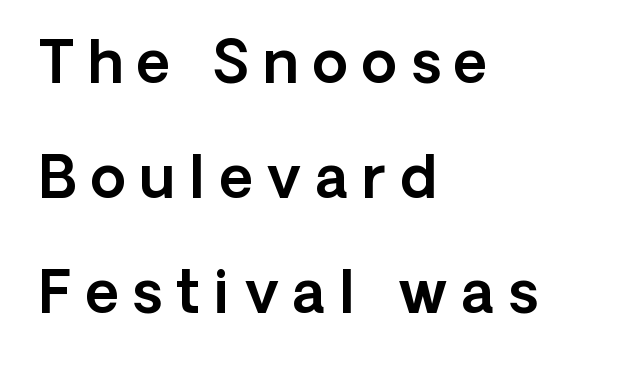
Q: Is the text italic (slanted)? A: No, it is upright.
Q: Is the typeface a serif or a sans-serif typeface? A: Sans-serif.
Q: Is the text underlined? A: No.
Q: How is the paragraph aligned? A: Left-aligned.
Q: Is the spacing between letters normal or unusually wide? A: Unusually wide.
Q: Is the spacing between lines tight, normal or loose? A: Loose.
Q: Width (condensed, normal, or wide)? A: Normal.
Q: x-height? A: Medium.
Q: Monospaced? A: No.
